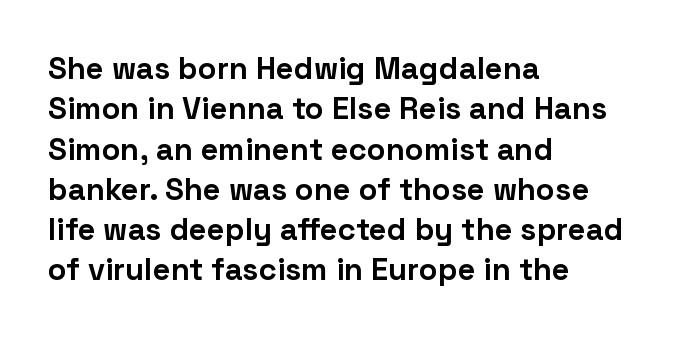
Stroke thickness is high; the sample reads as a true bold. Here the designer chose a conventional face with non-uniform glyph widths. Each line starts at the same left margin while the right side varies. The typeface chosen for these lines omits serifs. Normally led — the rows are evenly, conventionally spaced. Ascenders rise straight up at ninety degrees.
